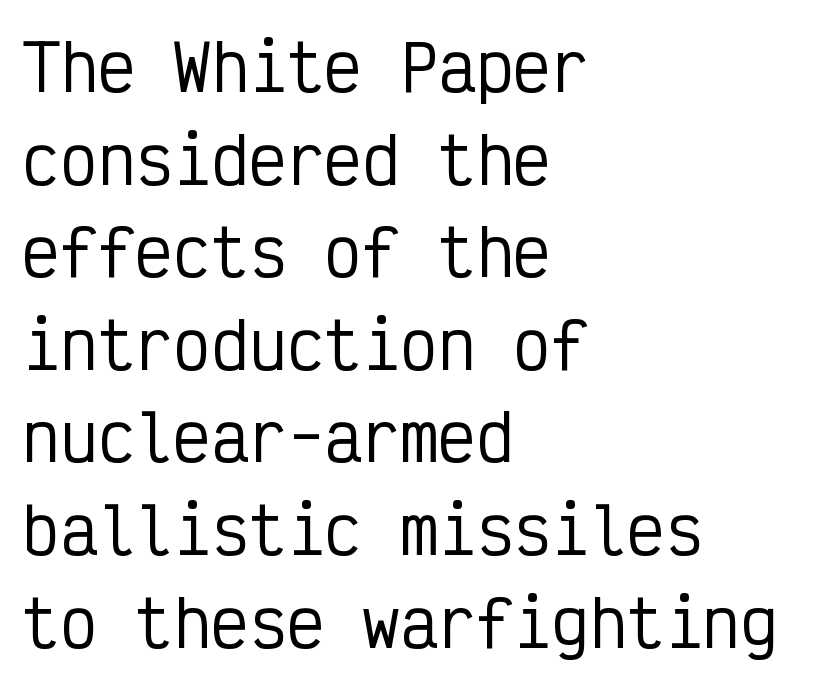
Q: Is the text italic (slanted)? A: No, it is upright.
Q: Is the typeface a serif or a sans-serif typeface? A: Sans-serif.
Q: Is the text underlined? A: No.
Q: How is the paragraph aligned? A: Left-aligned.
Q: Is the spacing between letters normal or unusually wide? A: Normal.
Q: Is the spacing between lines tight, normal or loose? A: Normal.
Q: Width (condensed, normal, or wide)? A: Condensed.
Q: Stroke contrast? A: Low.
Q: x-height? A: Medium.
Q: Monospaced? A: Yes.
